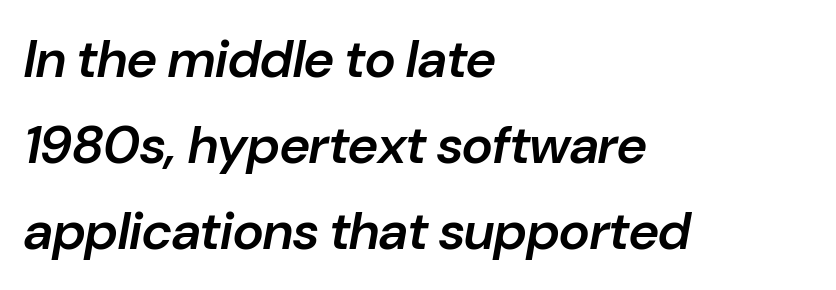
The image shows 53 px semibold type, italic (leaning right); set left-aligned, normal line spacing (1.62x), normal letter spacing, not underlined; low stroke contrast and a medium x-height.
